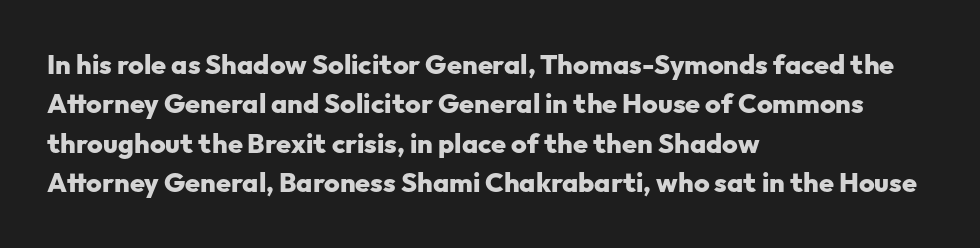
The line texture is even and compact thanks to regular tracking. Notice how the passage keeps a crisp vertical edge on the left only. Rendered with straight, roman letterforms. A bare baseline throughout the passage. One glance says typical: line gaps are just what's usual.
